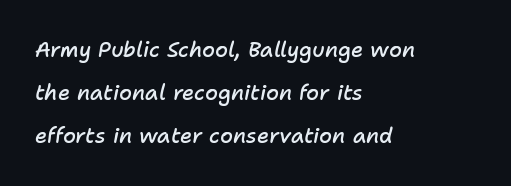
Q: Is the text bold? A: Semi-bold.
Q: Is the text italic (slanted)? A: Yes, it leans right by about 11 degrees.
Q: Is the text underlined? A: No.
Q: How is the paragraph aligned? A: Left-aligned.
Q: Is the spacing between letters normal or unusually wide? A: Normal.
Q: Is the spacing between lines tight, normal or loose? A: Loose.
